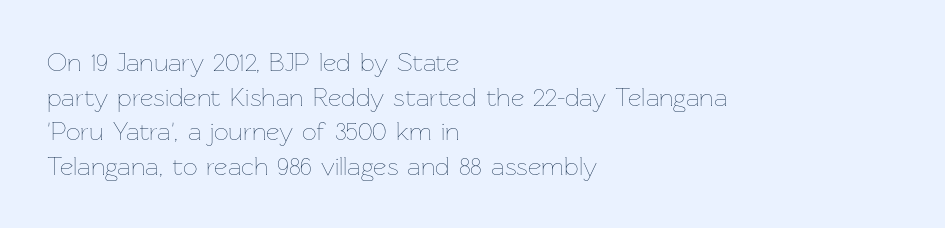
Q: Is the text bold? A: No.
Q: Is the text italic (slanted)? A: No, it is upright.
Q: Is the text underlined? A: No.
Q: How is the paragraph aligned? A: Left-aligned.
Q: Is the spacing between letters normal or unusually wide? A: Normal.
Q: Is the spacing between lines tight, normal or loose? A: Normal.
